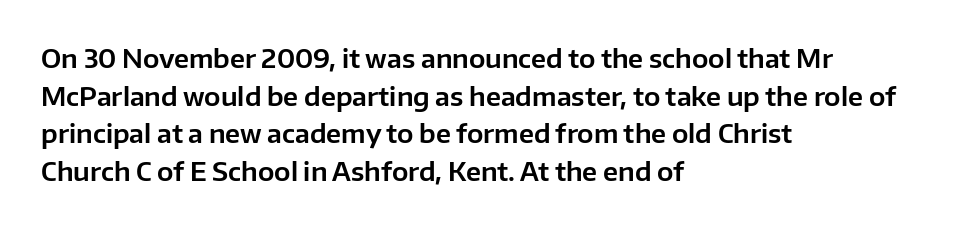
Q: Is the text italic (slanted)? A: No, it is upright.
Q: Is the text underlined? A: No.
Q: How is the paragraph aligned? A: Left-aligned.
Q: Is the spacing between letters normal or unusually wide? A: Normal.
Q: Is the spacing between lines tight, normal or loose? A: Normal.
